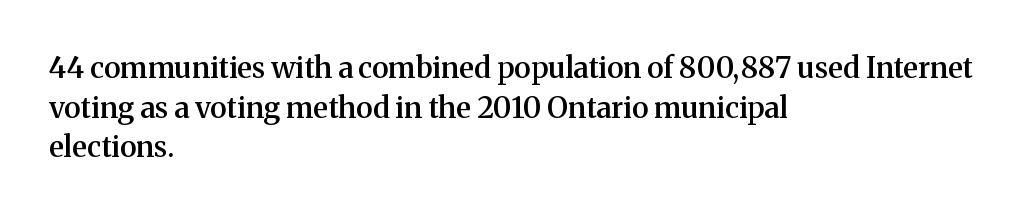
{"serif": "yes", "italic": "no", "bold": "semi", "weight": "semibold", "width": "normal", "stroke_contrast": "medium", "x_height": "medium", "monospaced": "no", "underline": "no", "align": "left", "line_spacing": "normal", "line_spacing_ratio": 1.37, "letter_spacing": "normal", "letter_spacing_em": 0.0, "glyph_px": 29}
